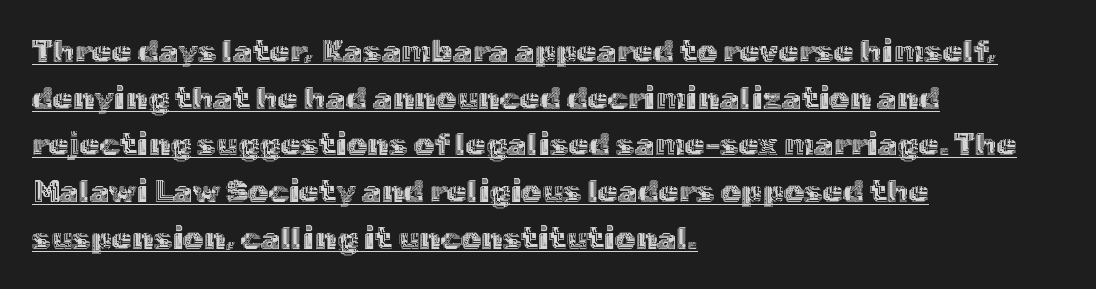
{"italic": "no", "width": "normal", "x_height": "medium", "monospaced": "no", "underline": "yes", "align": "left", "line_spacing": "normal", "line_spacing_ratio": 1.46, "letter_spacing": "normal", "letter_spacing_em": 0.0, "glyph_px": 32}
